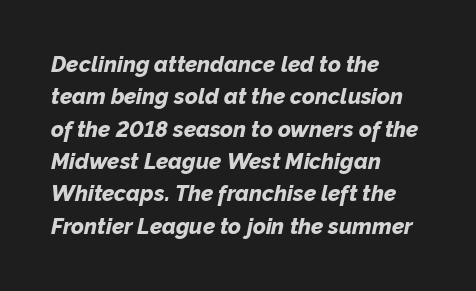
Q: Is the text bold? A: Yes.
Q: Is the text italic (slanted)? A: Yes, it leans right by about 12 degrees.
Q: Is the text underlined? A: No.
Q: How is the paragraph aligned? A: Left-aligned.
Q: Is the spacing between letters normal or unusually wide? A: Normal.
Q: Is the spacing between lines tight, normal or loose? A: Normal.
